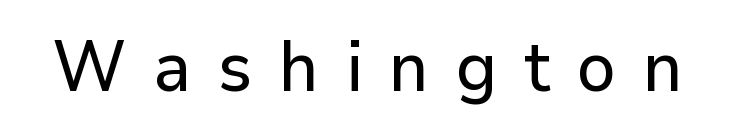
{"serif": "no", "italic": "no", "width": "normal", "stroke_contrast": "low", "x_height": "medium", "monospaced": "no", "underline": "no", "letter_spacing": "wide", "letter_spacing_em": 0.38, "glyph_px": 70}
